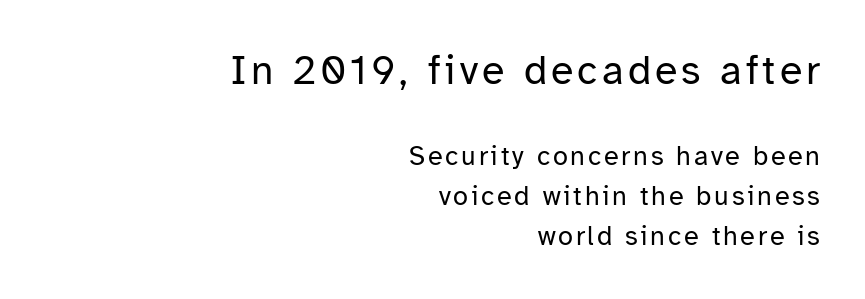
The image shows 41 px regular-weight sans-serif type, upright; set right-aligned, normal line spacing (1.49x), not underlined; the first (top) block is 1.52x larger; low stroke contrast and a medium x-height.
